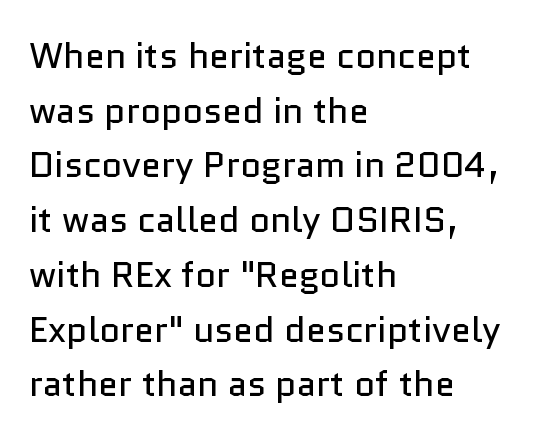
These lines were composed using upright roman letters. The lines are quadded left. Letterform terminals end flat and unadorned throughout the passage. The face used here is proportionally spaced, like ordinary book or web type. Each row of text sits above clean, open space. Heft: none added — not bold.
